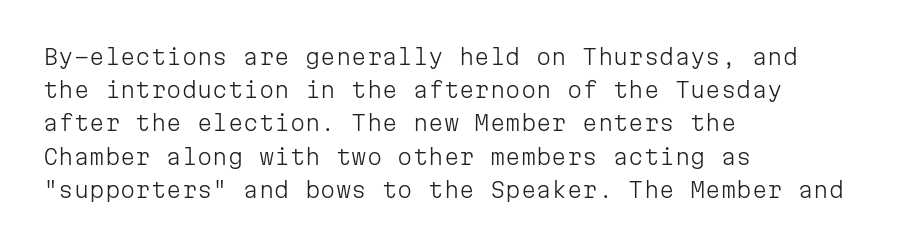
Tall strokes in this sample are plumb rather than angled. Weight: regular or lighter. Tracking value appears to be zero — textbook default spacing. The passage shown stacks its lines at a standard gap. The lines in this sample share a left origin and differ only in where they stop. Anything drawn beneath the words? Only blank space.
